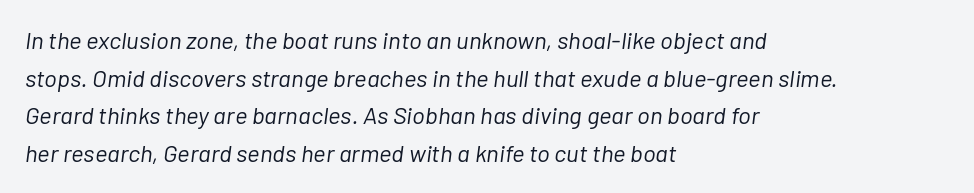
{"italic": "yes", "lean": "right", "slant_degrees": 7, "bold": "no", "underline": "no", "align": "left", "line_spacing": "normal", "line_spacing_ratio": 1.57, "letter_spacing": "normal", "letter_spacing_em": 0.0, "glyph_px": 24}
